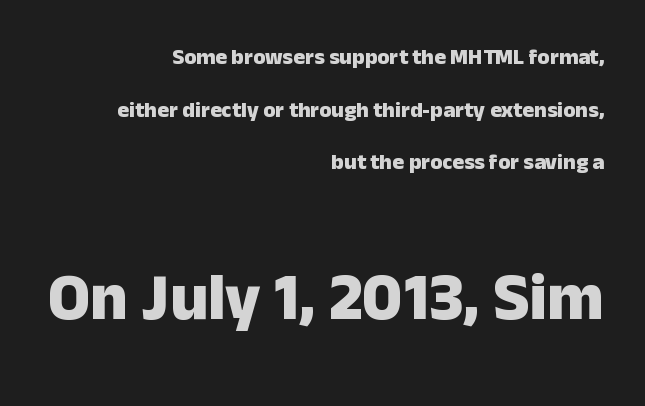
Q: Is the text bold? A: Yes.
Q: Is the text italic (slanted)? A: No, it is upright.
Q: Is the typeface a serif or a sans-serif typeface? A: Sans-serif.
Q: Is the text underlined? A: No.
Q: How is the paragraph aligned? A: Right-aligned.
Q: Is the spacing between letters normal or unusually wide? A: Normal.
Q: Is the spacing between lines tight, normal or loose? A: Loose.
Q: Which block of text is set in a larger size, the first (top) or the second (bottom)? A: The second (bottom) one.
Q: Width (condensed, normal, or wide)? A: Normal.
Q: Stroke contrast? A: Low.
Q: x-height? A: Medium.
Q: Monospaced? A: No.
